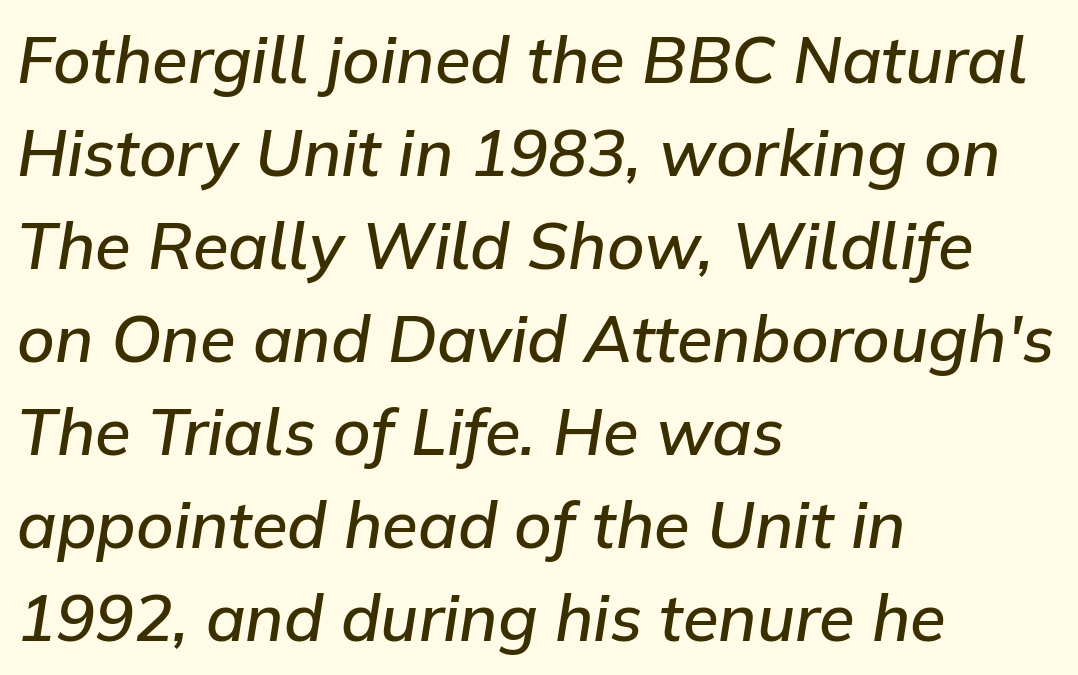
Q: Is the text bold? A: Semi-bold.
Q: Is the text italic (slanted)? A: Yes, it leans right by about 9 degrees.
Q: Is the text underlined? A: No.
Q: How is the paragraph aligned? A: Left-aligned.
Q: Is the spacing between letters normal or unusually wide? A: Normal.
Q: Is the spacing between lines tight, normal or loose? A: Normal.
Q: Width (condensed, normal, or wide)? A: Normal.
Q: Stroke contrast? A: Low.
Q: x-height? A: Medium.
Q: Monospaced? A: No.
